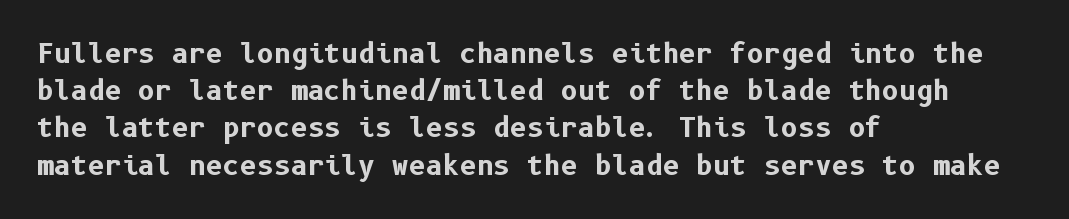
Q: Is the text bold? A: Yes.
Q: Is the text italic (slanted)? A: No, it is upright.
Q: Is the text underlined? A: No.
Q: How is the paragraph aligned? A: Left-aligned.
Q: Is the spacing between letters normal or unusually wide? A: Normal.
Q: Is the spacing between lines tight, normal or loose? A: Normal.
